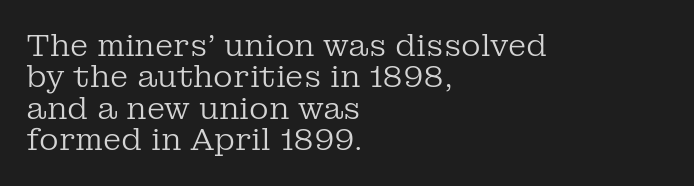
The image shows 30 px regular-weight serif type, upright; set left-aligned, tight line spacing (1.05x), normal letter spacing, not underlined; low stroke contrast and a medium x-height.
